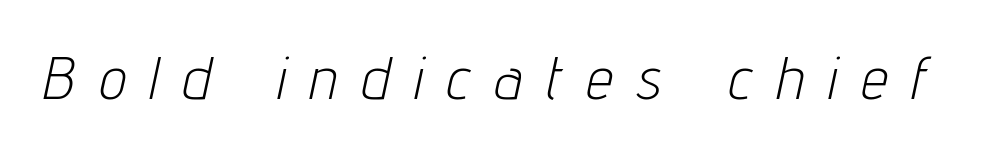
The image shows 60 px light, condensed type, italic (leaning right); set unusually wide letter spacing (+0.42 em), not underlined; low stroke contrast and a medium x-height.
